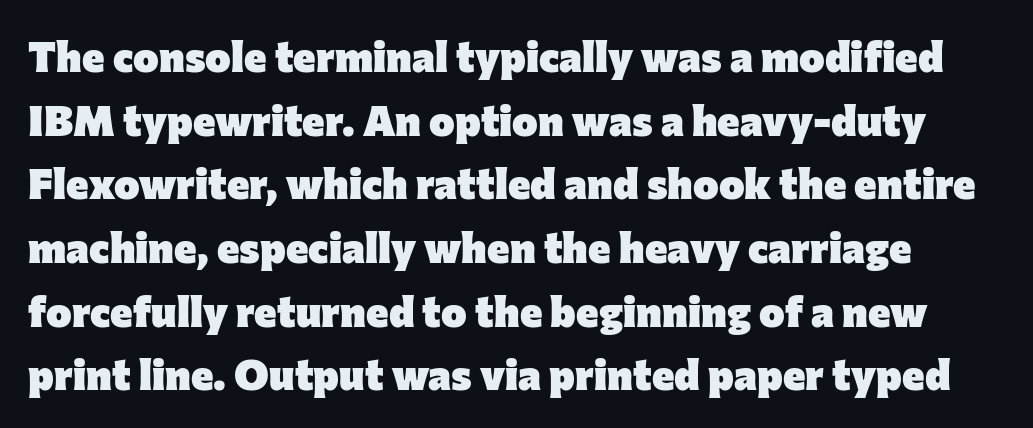
The rendering shows plain stroke endings on the letterforms — a sans-serif design. The line-height multiplier appears to be the usual default. The tracking reads as untouched default to a designer's eye. A bare baseline throughout the passage. The rendering uses natural spacing where letterforms have individual widths.
